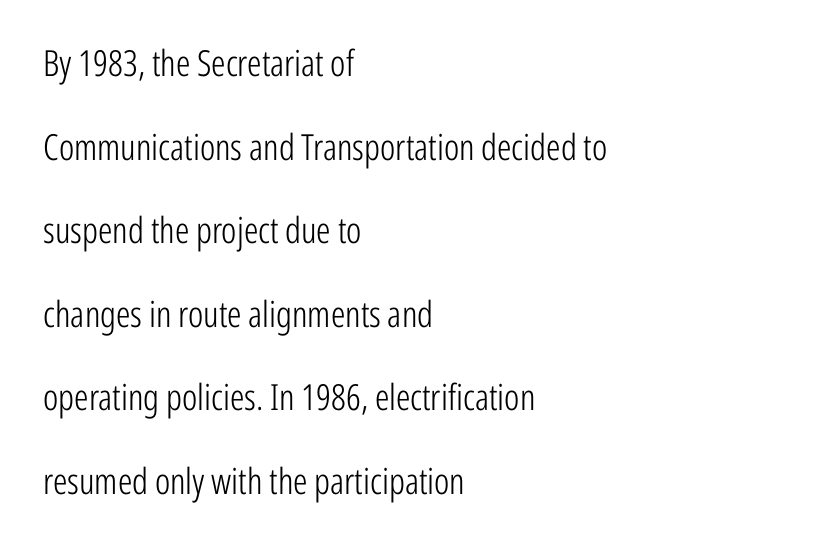
{"serif": "no", "italic": "no", "bold": "no", "weight": "light", "width": "condensed", "stroke_contrast": "low", "x_height": "medium", "monospaced": "no", "underline": "no", "align": "left", "line_spacing": "loose", "line_spacing_ratio": 2.32, "letter_spacing": "normal", "letter_spacing_em": 0.0, "glyph_px": 36}
